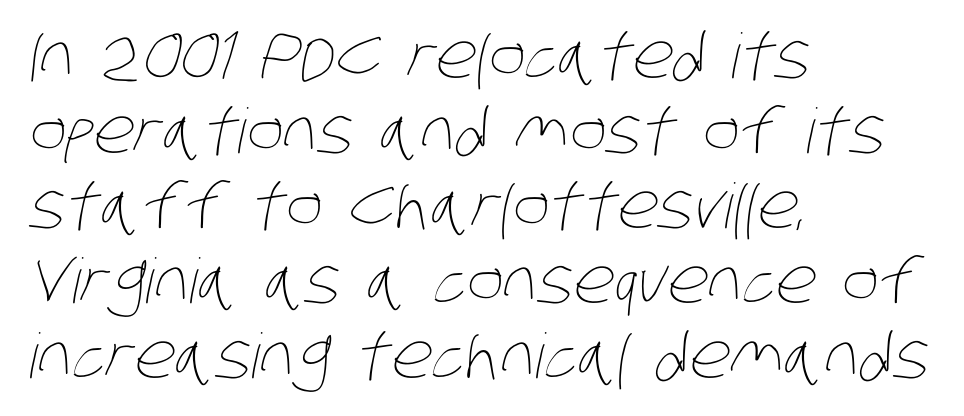
Q: Is the text bold? A: No.
Q: Is the text underlined? A: No.
Q: How is the paragraph aligned? A: Left-aligned.
Q: Is the spacing between letters normal or unusually wide? A: Normal.
Q: Width (condensed, normal, or wide)? A: Condensed.
Q: Stroke contrast? A: Low.
Q: x-height? A: Large.
Q: Monospaced? A: No.
